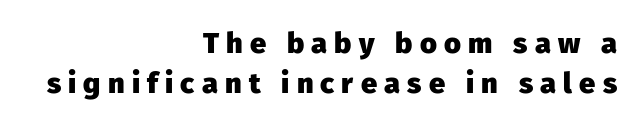
The tracking jumps out immediately: characters are airy and widely separated. Grotesque or geometric, the face here clearly has no serifs. Whoever set this chose a conventional vertical rhythm. Which margin do the lines hug? The right one — the left edge is uneven. Unlike italic type, these characters show no tilt at all. Strokes here are thick enough to call this a true bold.
